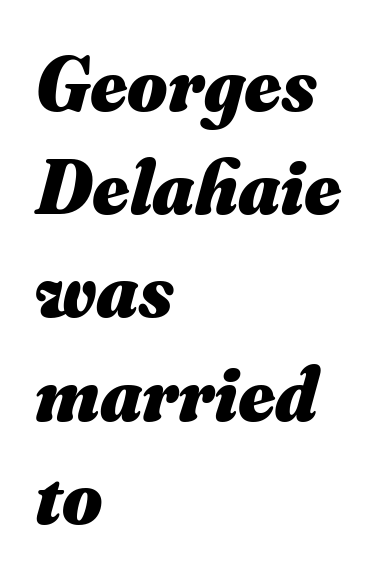
Q: Is the text bold? A: Yes.
Q: Is the text italic (slanted)? A: Yes, it leans right by about 16 degrees.
Q: Is the text underlined? A: No.
Q: How is the paragraph aligned? A: Left-aligned.
Q: Is the spacing between letters normal or unusually wide? A: Normal.
Q: Is the spacing between lines tight, normal or loose? A: Normal.
Q: Width (condensed, normal, or wide)? A: Normal.
Q: Stroke contrast? A: Medium.
Q: x-height? A: Small.
Q: Monospaced? A: No.
